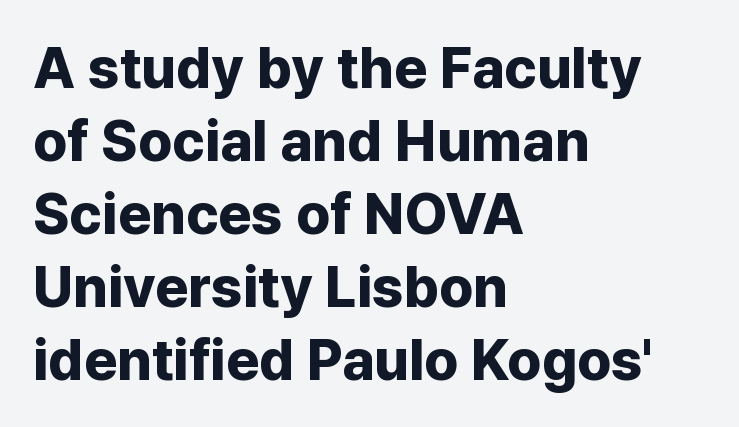
Q: Is the text bold? A: Yes.
Q: Is the text italic (slanted)? A: No, it is upright.
Q: Is the typeface a serif or a sans-serif typeface? A: Sans-serif.
Q: Is the text underlined? A: No.
Q: How is the paragraph aligned? A: Left-aligned.
Q: Is the spacing between letters normal or unusually wide? A: Normal.
Q: Is the spacing between lines tight, normal or loose? A: Normal.
Q: Width (condensed, normal, or wide)? A: Normal.
Q: Stroke contrast? A: Low.
Q: x-height? A: Medium.
Q: Monospaced? A: No.
